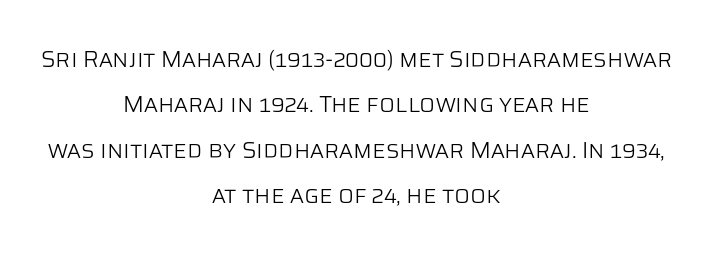
The image shows 23 px text type, upright; set centered, loose line spacing (1.97x), normal letter spacing, not underlined.
